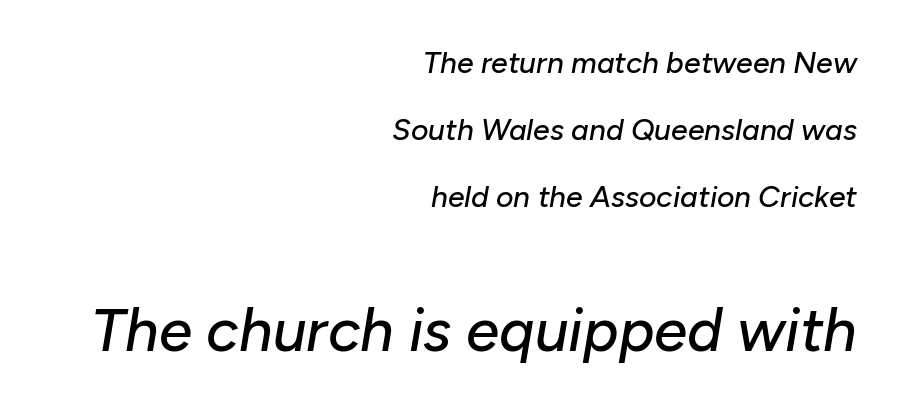
Letter spacing: default. A student would call this right alignment; a typographer would say flush right, rag left. Letters rest on an invisible, unmarked baseline. Summary of vertical rhythm: relaxed, with wide interline spacing. These two chunks differ in scale, with the bottom chunk taking the larger measure. The letters advance in unequal steps, a hallmark of proportional type.
